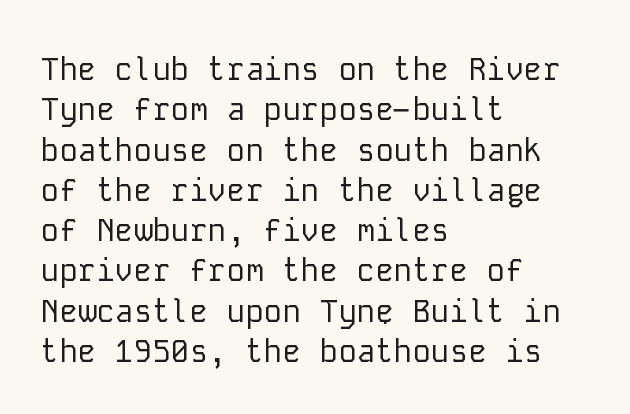
Each letter's strokes conclude bluntly, with no projecting serifs. One-word summary of the alignment: left. No extra tracking has been applied to these lines. Glance below the letters and you will spot only blank space. Is this a fixed-width face? Yes — each glyph sits in an identical cell. The specimen reads as upright at a glance.
